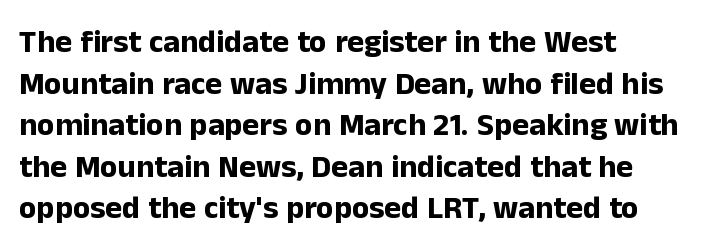
{"serif": "no", "italic": "no", "bold": "yes", "weight": "bold", "width": "normal", "stroke_contrast": "low", "x_height": "medium", "monospaced": "no", "underline": "no", "align": "left", "line_spacing": "normal", "line_spacing_ratio": 1.3, "letter_spacing": "normal", "letter_spacing_em": 0.0, "glyph_px": 32}
